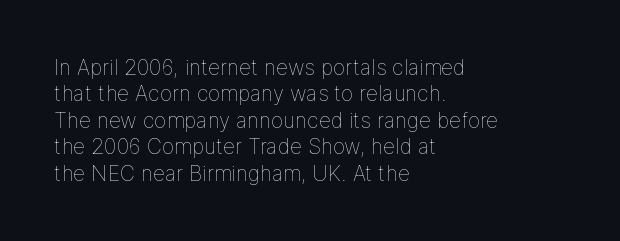
{"italic": "no", "bold": "no", "underline": "no", "align": "left", "line_spacing": "normal", "line_spacing_ratio": 1.26, "letter_spacing": "normal", "letter_spacing_em": 0.0, "glyph_px": 21}
